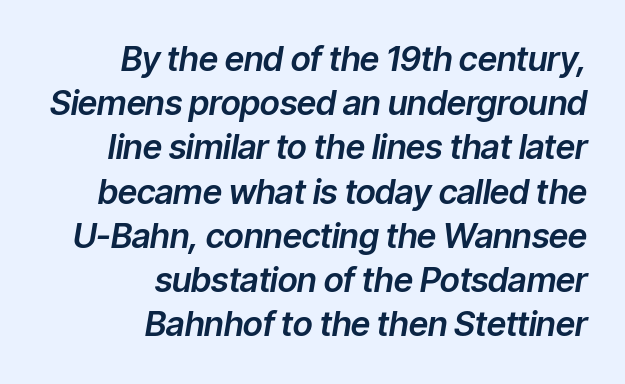
Compared with typical body copy, the letter spacing here is the same. Think of a printed novel: that variable character pitch is what you see here. Short and long lines alike share a common ending point at right. A normal amount of white space separates one row of letters from the next.
